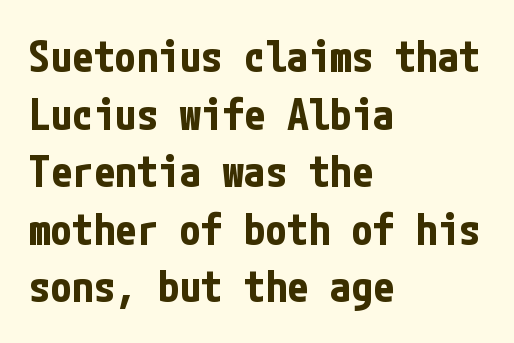
{"serif": "no", "italic": "no", "bold": "yes", "weight": "bold", "width": "condensed", "stroke_contrast": "low", "x_height": "medium", "underline": "no", "align": "left", "line_spacing": "normal", "line_spacing_ratio": 1.34, "letter_spacing": "normal", "letter_spacing_em": 0.0, "glyph_px": 43}
